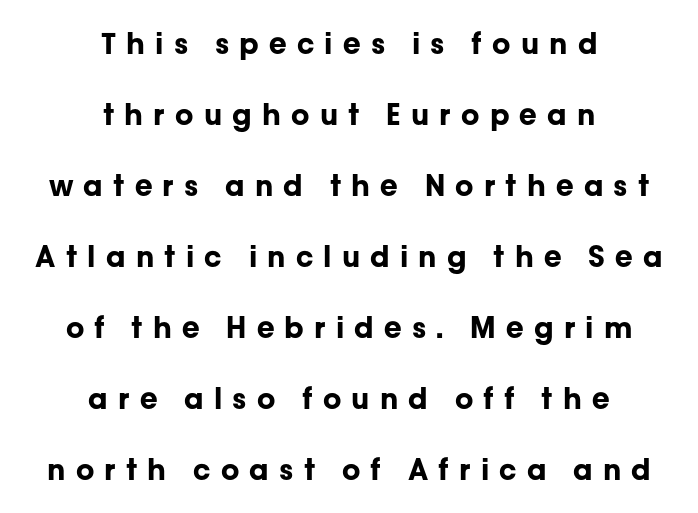
The image shows 29 px bold sans-serif type, upright; set centered, loose line spacing (2.45x), unusually wide letter spacing (+0.35 em), not underlined; low stroke contrast and a medium x-height.
